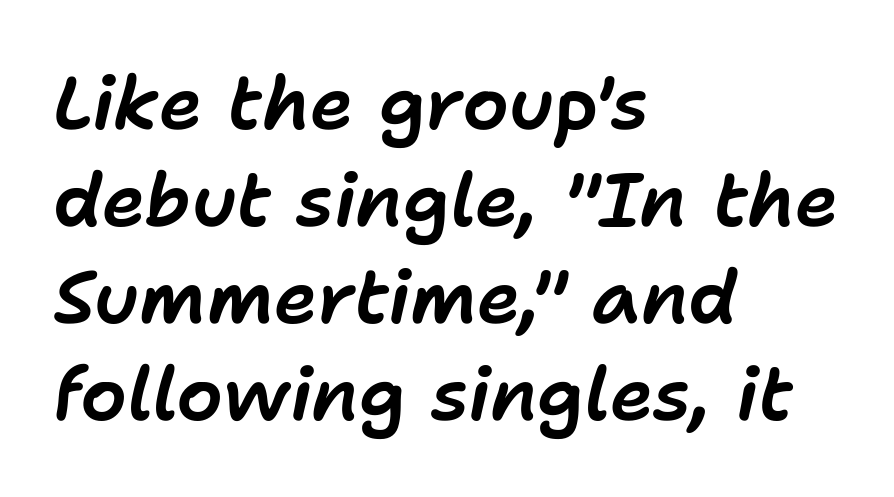
{"italic": "yes", "lean": "right", "slant_degrees": 11, "width": "normal", "stroke_contrast": "low", "x_height": "medium", "monospaced": "no", "underline": "no", "align": "left", "line_spacing": "normal", "line_spacing_ratio": 1.31, "letter_spacing": "normal", "letter_spacing_em": 0.0, "glyph_px": 74}
